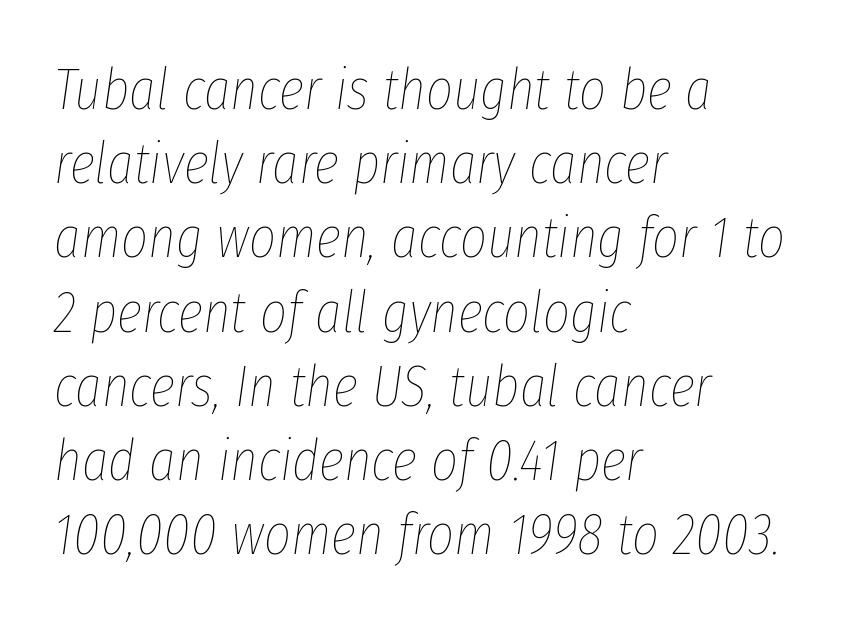
Q: Is the text bold? A: No.
Q: Is the text italic (slanted)? A: Yes, it leans right by about 8 degrees.
Q: Is the text underlined? A: No.
Q: How is the paragraph aligned? A: Left-aligned.
Q: Is the spacing between letters normal or unusually wide? A: Normal.
Q: Is the spacing between lines tight, normal or loose? A: Normal.
Q: Width (condensed, normal, or wide)? A: Condensed.
Q: Stroke contrast? A: Low.
Q: x-height? A: Medium.
Q: Monospaced? A: No.
